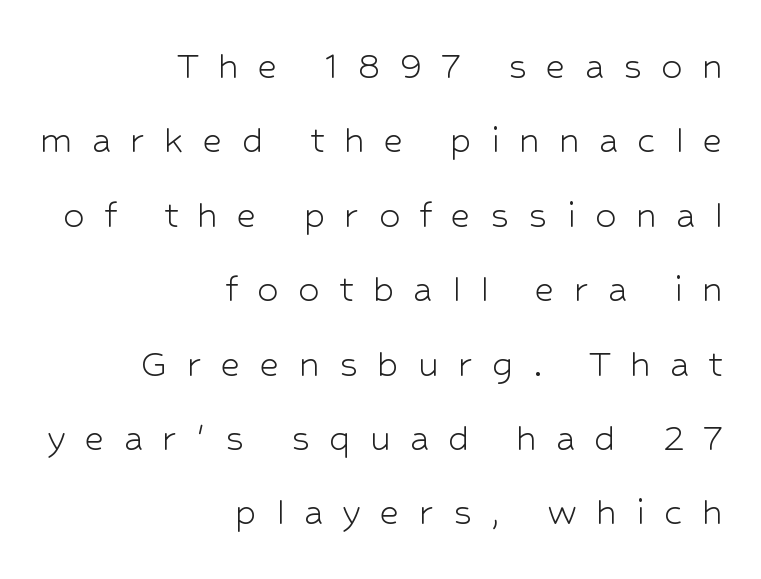
Q: Is the text bold? A: No.
Q: Is the text italic (slanted)? A: No, it is upright.
Q: Is the typeface a serif or a sans-serif typeface? A: Sans-serif.
Q: Is the text underlined? A: No.
Q: How is the paragraph aligned? A: Right-aligned.
Q: Is the spacing between letters normal or unusually wide? A: Unusually wide.
Q: Width (condensed, normal, or wide)? A: Normal.
Q: Stroke contrast? A: Low.
Q: x-height? A: Medium.
Q: Monospaced? A: No.
